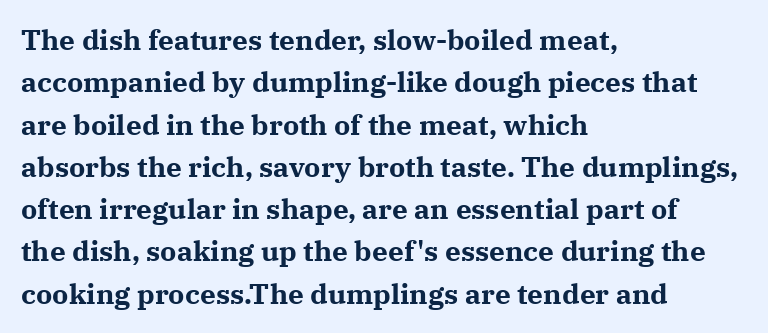
Note: serifs present on the glyphs. Varying glyph widths throughout — classic text-font behaviour. The rendering uses a bold face; every stroke is thick and dark. Vertical strokes here are truly vertical. The type is set solid horizontally, with unmodified tracking.
